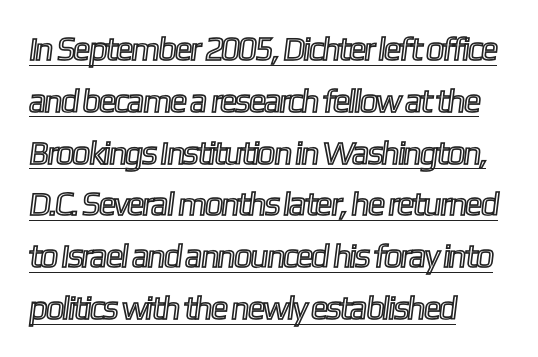
Q: Is the text underlined? A: Yes.
Q: How is the paragraph aligned? A: Left-aligned.
Q: Is the spacing between letters normal or unusually wide? A: Normal.
Q: Is the spacing between lines tight, normal or loose? A: Normal.
Q: Width (condensed, normal, or wide)? A: Condensed.
Q: x-height? A: Medium.
Q: Monospaced? A: No.
